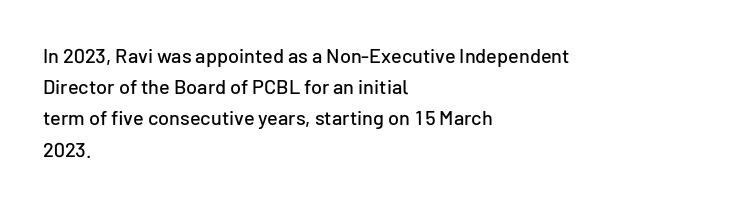
Q: Is the text italic (slanted)? A: No, it is upright.
Q: Is the text underlined? A: No.
Q: How is the paragraph aligned? A: Left-aligned.
Q: Is the spacing between letters normal or unusually wide? A: Normal.
Q: Is the spacing between lines tight, normal or loose? A: Normal.
